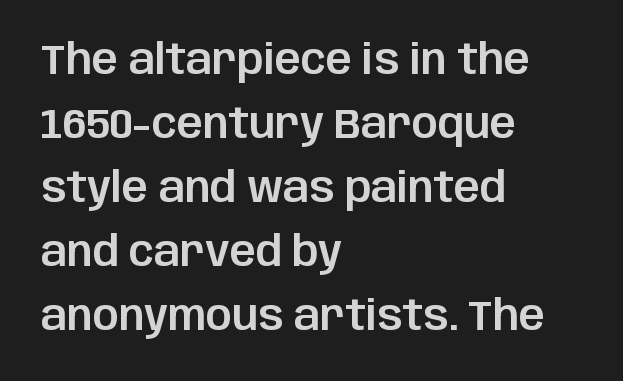
The image shows 41 px sans-serif type, upright; set left-aligned, normal line spacing (1.56x), normal letter spacing, not underlined; low stroke contrast and a large x-height.
